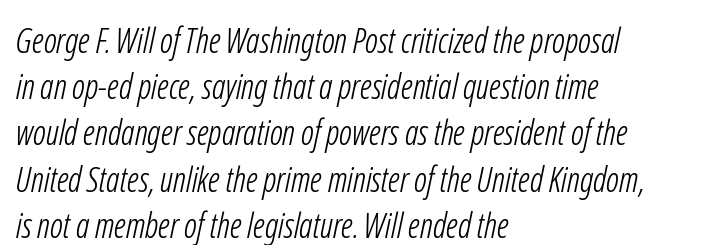
The passage shown is typed in a proportional face where columns would drift. Line spacing here is normal. Notice how the passage keeps a crisp vertical edge on the left only. Check where the strokes stop: nothing finishes them off — pure sans. Glyph-to-glyph distance matches everyday printed text. Weight: in the light-to-regular range.
